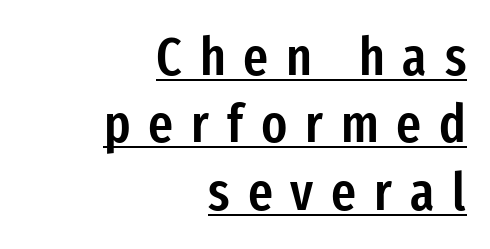
Q: Is the text bold? A: Semi-bold.
Q: Is the text italic (slanted)? A: No, it is upright.
Q: Is the typeface a serif or a sans-serif typeface? A: Sans-serif.
Q: Is the text underlined? A: Yes.
Q: How is the paragraph aligned? A: Right-aligned.
Q: Is the spacing between letters normal or unusually wide? A: Unusually wide.
Q: Is the spacing between lines tight, normal or loose? A: Normal.
Q: Width (condensed, normal, or wide)? A: Condensed.
Q: Stroke contrast? A: Low.
Q: x-height? A: Medium.
Q: Monospaced? A: No.
